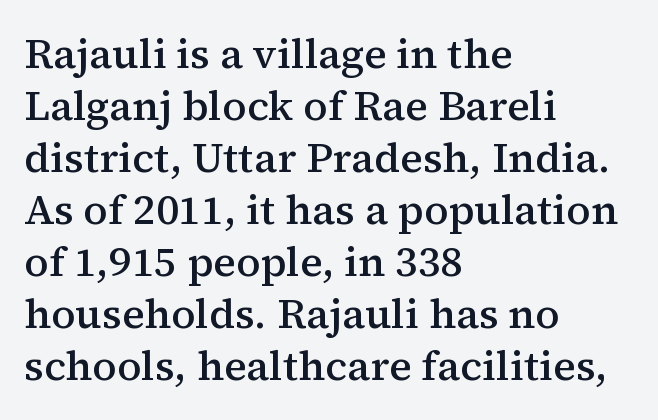
The image shows 42 px semibold serif type, upright; set left-aligned, line spacing 1.24x, normal letter spacing, not underlined; medium stroke contrast and a medium x-height.
